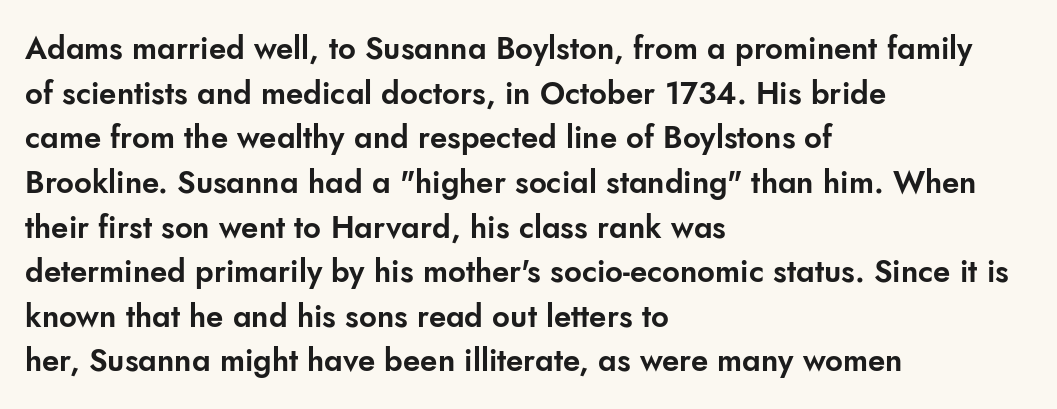
The image shows 31 px sans-serif type, upright; set left-aligned, normal line spacing (1.44x), normal letter spacing, not underlined; low stroke contrast and a small x-height.
